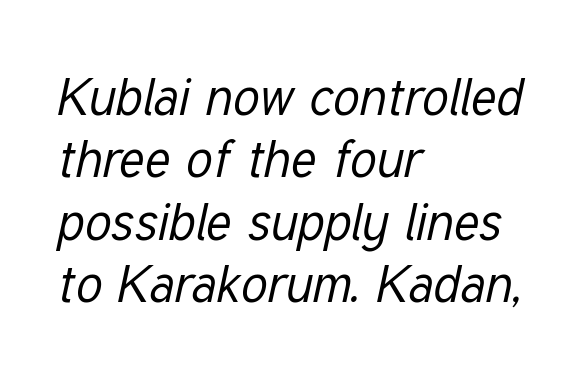
{"italic": "yes", "lean": "right", "slant_degrees": 12, "bold": "no", "weight": "regular", "width": "condensed", "stroke_contrast": "low", "x_height": "medium", "monospaced": "no", "underline": "no", "align": "left", "line_spacing_ratio": 1.2, "letter_spacing": "normal", "letter_spacing_em": 0.0, "glyph_px": 52}
